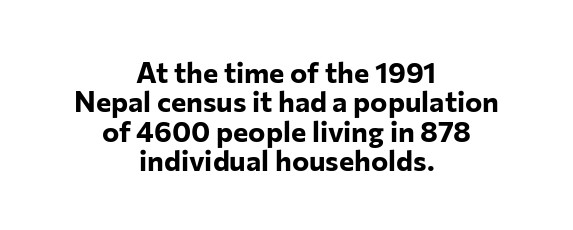
Q: Is the text bold? A: Yes.
Q: Is the text italic (slanted)? A: No, it is upright.
Q: Is the typeface a serif or a sans-serif typeface? A: Sans-serif.
Q: Is the text underlined? A: No.
Q: How is the paragraph aligned? A: Centered.
Q: Is the spacing between letters normal or unusually wide? A: Normal.
Q: Is the spacing between lines tight, normal or loose? A: Tight.
Q: Width (condensed, normal, or wide)? A: Normal.
Q: Stroke contrast? A: Low.
Q: x-height? A: Medium.
Q: Monospaced? A: No.
